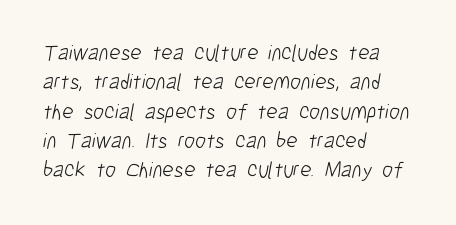
Q: Is the text bold? A: No.
Q: Is the text underlined? A: No.
Q: How is the paragraph aligned? A: Left-aligned.
Q: Is the spacing between letters normal or unusually wide? A: Normal.
Q: Is the spacing between lines tight, normal or loose? A: Normal.
